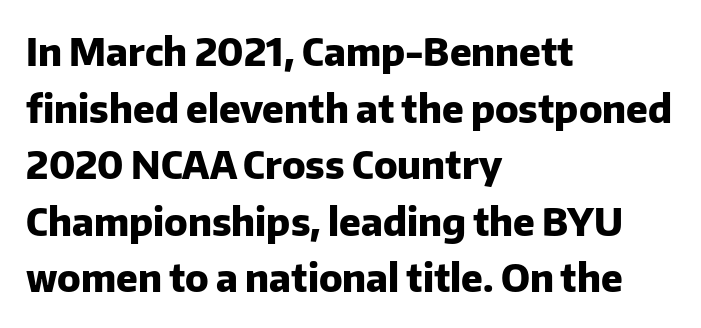
Q: Is the text bold? A: Yes.
Q: Is the text italic (slanted)? A: No, it is upright.
Q: Is the typeface a serif or a sans-serif typeface? A: Sans-serif.
Q: Is the text underlined? A: No.
Q: How is the paragraph aligned? A: Left-aligned.
Q: Is the spacing between letters normal or unusually wide? A: Normal.
Q: Is the spacing between lines tight, normal or loose? A: Normal.
Q: Width (condensed, normal, or wide)? A: Normal.
Q: Stroke contrast? A: Low.
Q: x-height? A: Medium.
Q: Monospaced? A: No.
